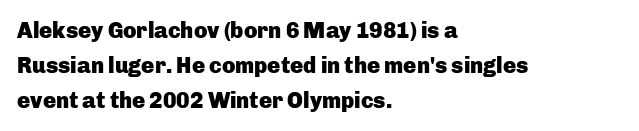
{"italic": "no", "bold": "yes", "underline": "no", "align": "left", "line_spacing": "normal", "line_spacing_ratio": 1.59, "letter_spacing": "normal", "letter_spacing_em": 0.0, "glyph_px": 22}
